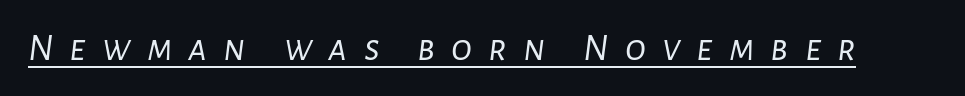
{"italic": "yes", "lean": "right", "slant_degrees": 7, "bold": "no", "weight": "light", "width": "normal", "stroke_contrast": "low", "x_height": "medium", "monospaced": "no", "underline": "yes", "letter_spacing": "wide", "letter_spacing_em": 0.41, "glyph_px": 39}
